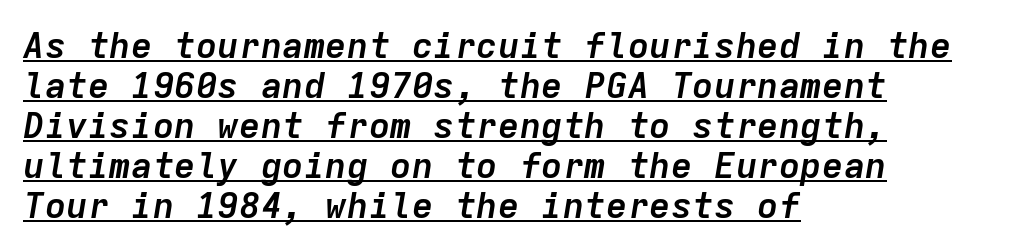
{"italic": "yes", "lean": "right", "slant_degrees": 9, "bold": "yes", "weight": "semibold", "width": "normal", "stroke_contrast": "low", "x_height": "medium", "monospaced": "yes", "underline": "yes", "align": "left", "line_spacing": "tight", "line_spacing_ratio": 1.11, "letter_spacing": "normal", "letter_spacing_em": 0.0, "glyph_px": 36}
